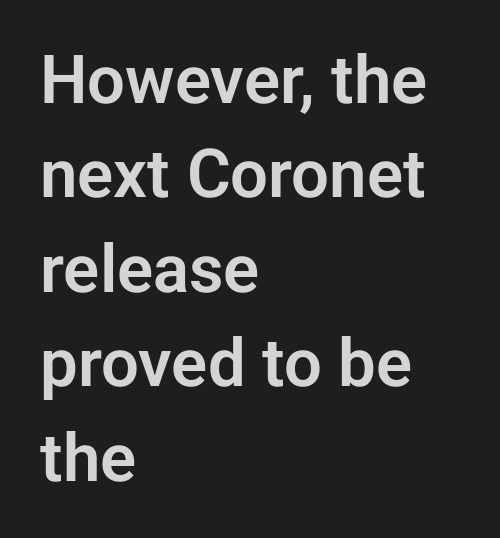
The line-height multiplier appears to be the usual default. Beneath every word, the page is bare. Italic: no, the glyphs are upright roman. You can tell from the bare stems that sans-serif type was used. Layout note: lines flush left.
